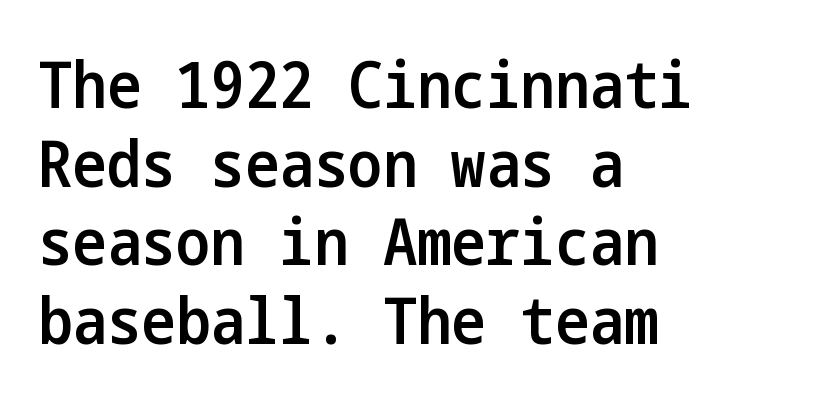
{"serif": "no", "italic": "no", "bold": "semi", "weight": "semibold", "width": "condensed", "stroke_contrast": "low", "x_height": "medium", "underline": "no", "align": "left", "line_spacing_ratio": 1.21, "letter_spacing": "normal", "letter_spacing_em": 0.0, "glyph_px": 65}
